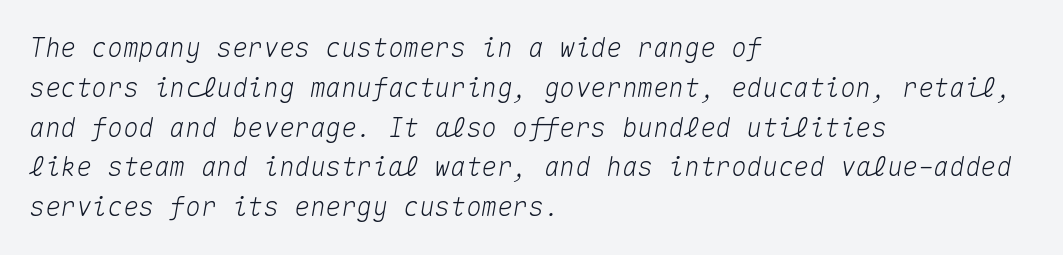
Q: Is the text italic (slanted)? A: Yes, it leans right by about 10 degrees.
Q: Is the text underlined? A: No.
Q: How is the paragraph aligned? A: Left-aligned.
Q: Is the spacing between letters normal or unusually wide? A: Normal.
Q: Is the spacing between lines tight, normal or loose? A: Normal.
